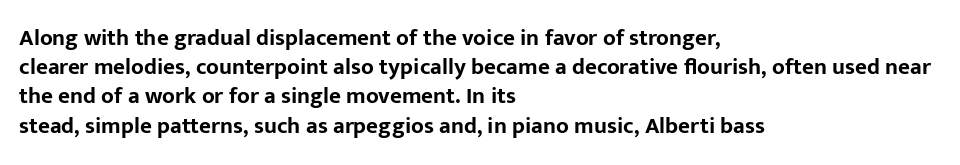
The image shows 23 px bold type, upright; set left-aligned, normal line spacing (1.27x), normal letter spacing, not underlined.
